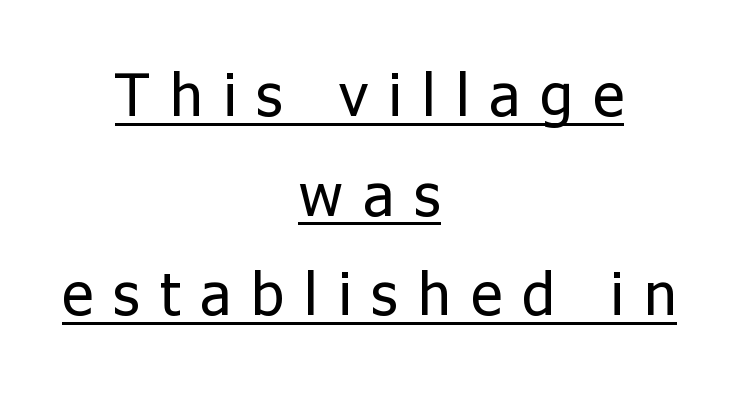
Note the varied advance widths — an 'i' is clearly narrower than an 'm'. A typesetter would label this face a sans. Words appear elongated and porous because spacing is wide. Casual observation: everything's sitting right in the middle.
